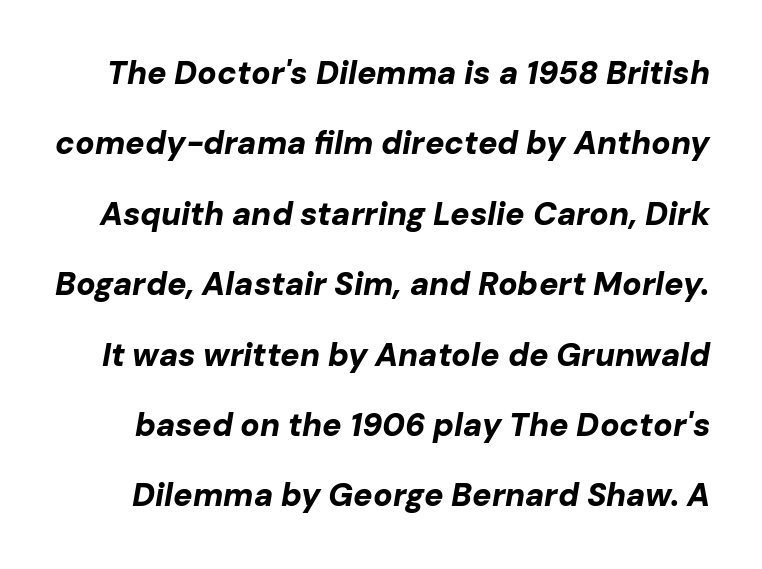
The image shows 32 px bold type, italic (leaning right); set loose line spacing (2.2x), normal letter spacing, not underlined; low stroke contrast and a medium x-height.
